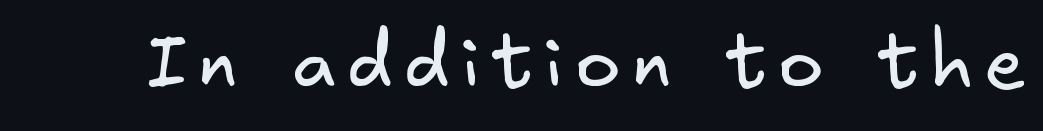
The image shows 76 px regular-weight sans-serif type; set not underlined; low stroke contrast and a small x-height.
